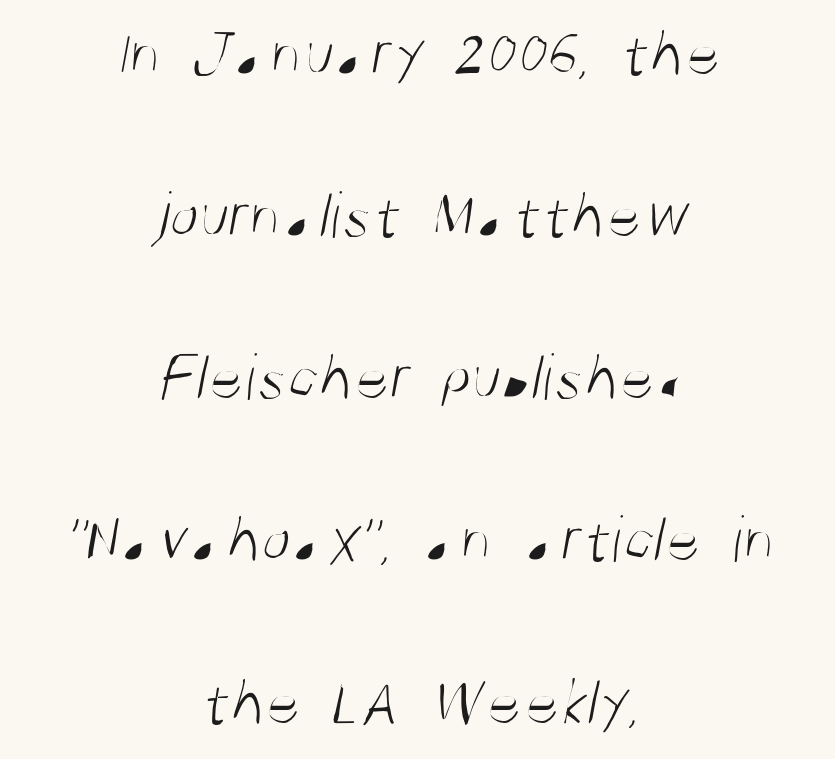
Q: Is the text bold? A: No.
Q: Is the typeface a serif or a sans-serif typeface? A: Sans-serif.
Q: Is the text underlined? A: No.
Q: How is the paragraph aligned? A: Centered.
Q: Is the spacing between letters normal or unusually wide? A: Normal.
Q: Is the spacing between lines tight, normal or loose? A: Loose.
Q: Width (condensed, normal, or wide)? A: Condensed.
Q: Stroke contrast? A: Medium.
Q: x-height? A: Large.
Q: Monospaced? A: No.
